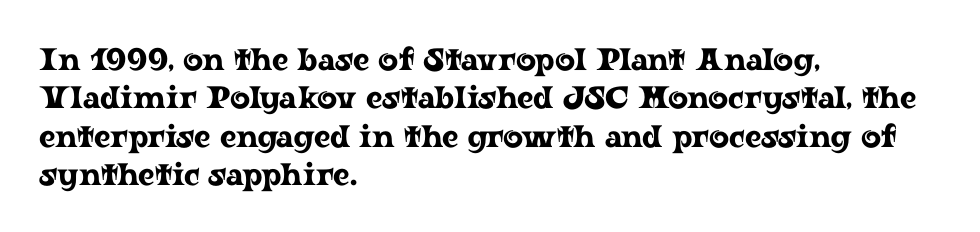
{"serif": "yes", "italic": "no", "width": "wide", "stroke_contrast": "low", "x_height": "medium", "monospaced": "no", "underline": "no", "align": "left", "line_spacing_ratio": 1.24, "letter_spacing": "normal", "letter_spacing_em": 0.0, "glyph_px": 31}
